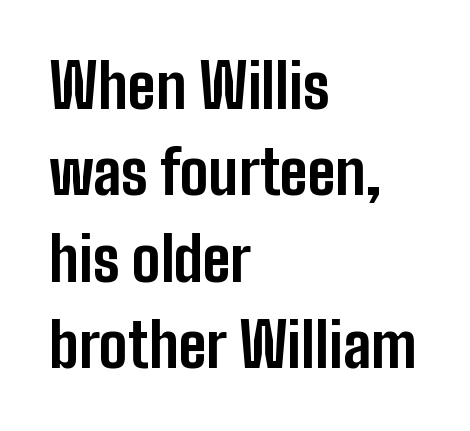
Q: Is the text bold? A: Yes.
Q: Is the text italic (slanted)? A: No, it is upright.
Q: Is the typeface a serif or a sans-serif typeface? A: Sans-serif.
Q: Is the text underlined? A: No.
Q: How is the paragraph aligned? A: Left-aligned.
Q: Is the spacing between letters normal or unusually wide? A: Normal.
Q: Is the spacing between lines tight, normal or loose? A: Normal.
Q: Width (condensed, normal, or wide)? A: Condensed.
Q: Stroke contrast? A: Low.
Q: x-height? A: Medium.
Q: Monospaced? A: No.
